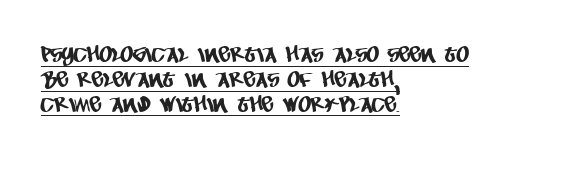
Q: Is the text underlined? A: Yes.
Q: How is the paragraph aligned? A: Left-aligned.
Q: Is the spacing between letters normal or unusually wide? A: Normal.
Q: Is the spacing between lines tight, normal or loose? A: Tight.
